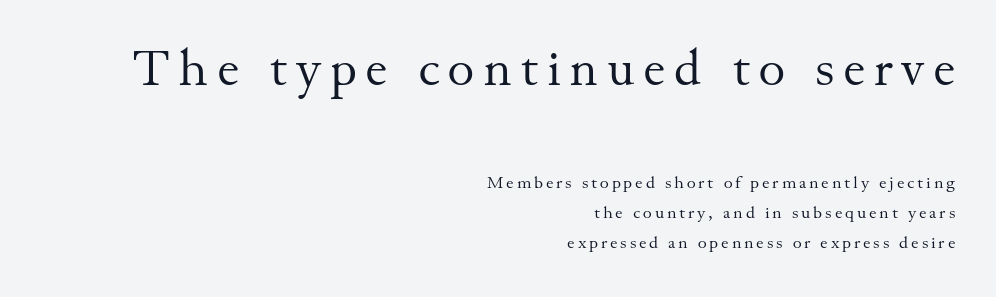
{"serif": "yes", "italic": "no", "bold": "no", "weight": "regular", "width": "normal", "stroke_contrast": "medium", "x_height": "small", "monospaced": "no", "underline": "no", "align": "right", "line_spacing_ratio": 1.78, "larger_block": "first", "size_ratio": 3.0, "glyph_px": 51}
